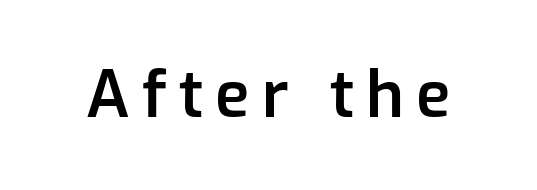
The image shows 64 px semibold sans-serif type, upright; set not underlined; low stroke contrast and a medium x-height.
